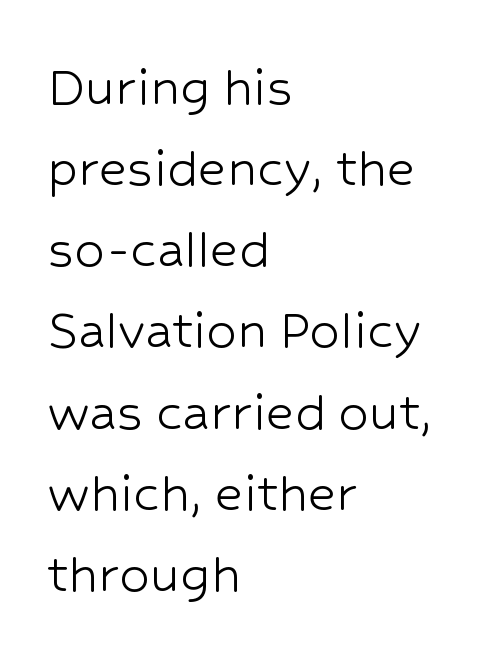
Words float on clear page, feet unadorned. Baseline-to-baseline distance is the conventional proportion of letter height. Is this a fixed-width face? No — the glyphs have proportional, varying widths. Posture: straight, roman, zero tilt.
